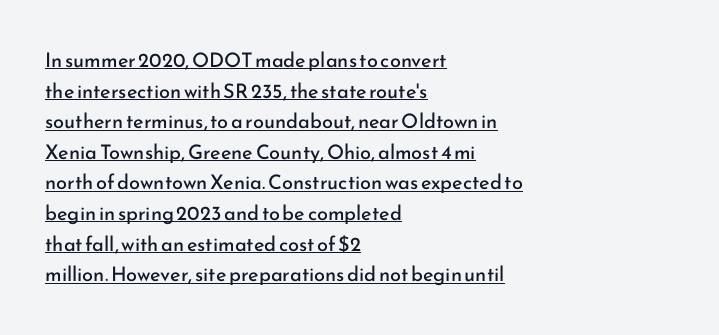
The image shows 20 px text type, upright; set left-aligned, normal line spacing (1.53x), normal letter spacing, underlined.
